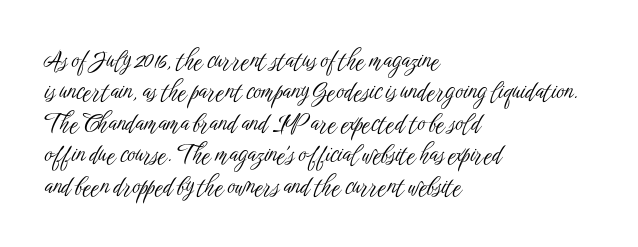
{"bold": "no", "underline": "no", "align": "left", "line_spacing": "normal", "line_spacing_ratio": 1.31, "letter_spacing": "normal", "letter_spacing_em": 0.0, "glyph_px": 24}
